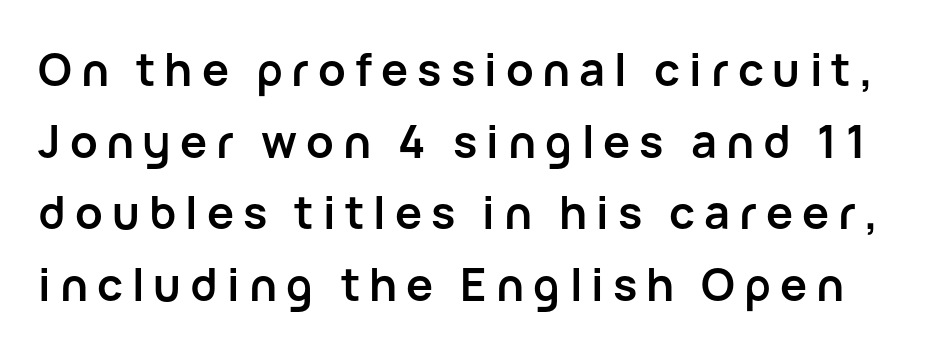
{"serif": "no", "italic": "no", "bold": "yes", "weight": "semibold", "width": "normal", "stroke_contrast": "low", "x_height": "medium", "monospaced": "no", "underline": "no", "line_spacing": "normal", "line_spacing_ratio": 1.59, "letter_spacing": "wide", "letter_spacing_em": 0.2, "glyph_px": 45}
